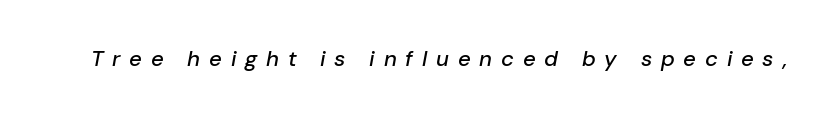
Descender tails drop into unmarked territory. Posture: slanted. Letter spacing: wide.
